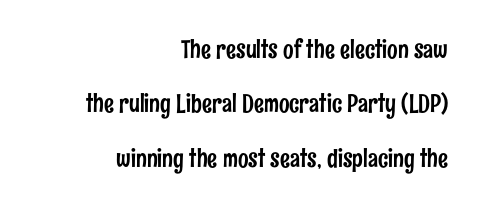
The image shows 25 px text type, upright; set right-aligned, loose line spacing (2.18x), normal letter spacing, not underlined.
